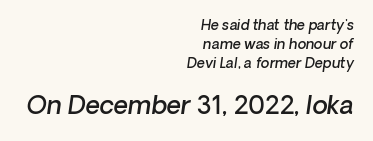
Q: Is the text bold? A: Semi-bold.
Q: Is the text underlined? A: No.
Q: How is the paragraph aligned? A: Right-aligned.
Q: Is the spacing between letters normal or unusually wide? A: Normal.
Q: Is the spacing between lines tight, normal or loose? A: Normal.
Q: Which block of text is set in a larger size, the first (top) or the second (bottom)? A: The second (bottom) one.
